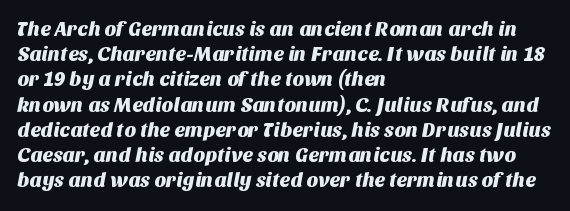
Q: Is the text underlined? A: No.
Q: How is the paragraph aligned? A: Left-aligned.
Q: Is the spacing between letters normal or unusually wide? A: Normal.
Q: Is the spacing between lines tight, normal or loose? A: Normal.
